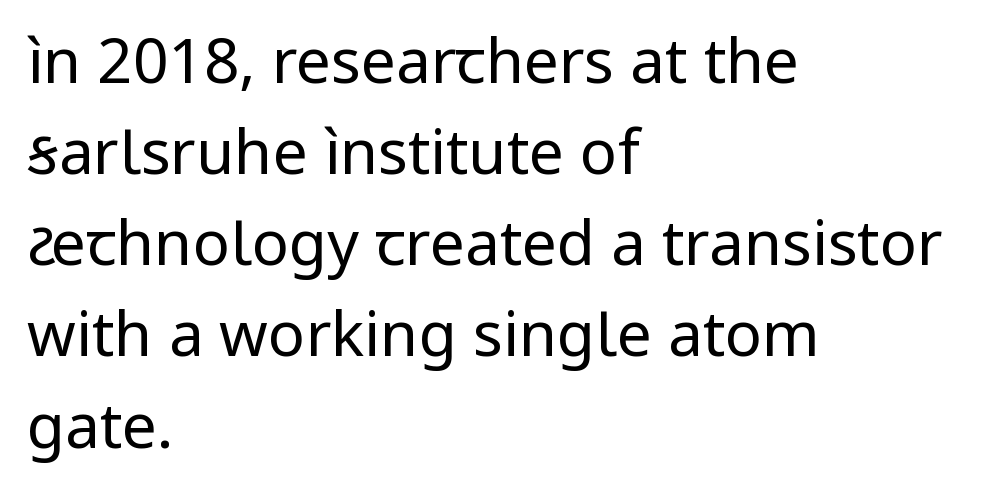
The image shows 62 px regular-weight sans-serif type, upright; set left-aligned, normal line spacing (1.47x), normal letter spacing, not underlined; low stroke contrast and a medium x-height.
